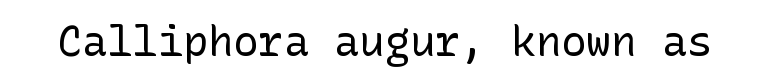
The glyphs in this specimen are sans serif. Here the glyphs are tracked normally, forming tight word shapes. The strip under each line holds only bare page. It's the straight-up-and-down kind of type.
